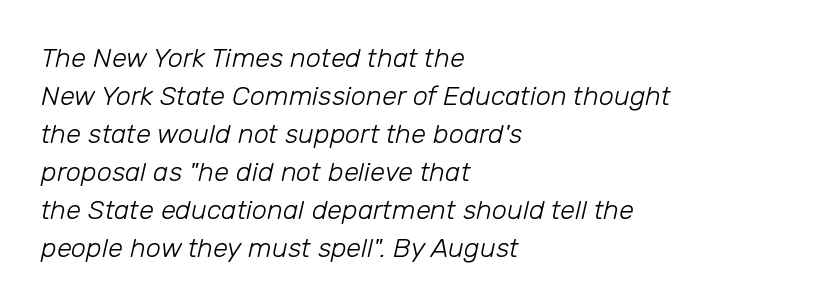
Q: Is the text bold? A: No.
Q: Is the text italic (slanted)? A: Yes, it leans right by about 12 degrees.
Q: Is the text underlined? A: No.
Q: How is the paragraph aligned? A: Left-aligned.
Q: Is the spacing between letters normal or unusually wide? A: Normal.
Q: Is the spacing between lines tight, normal or loose? A: Normal.
